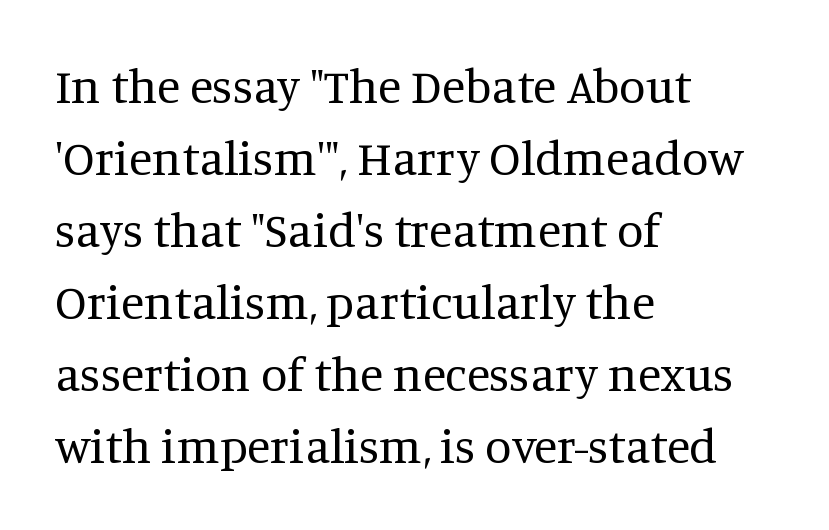
The image shows 48 px regular-weight serif type, upright; set left-aligned, normal line spacing (1.5x), normal letter spacing, not underlined; medium stroke contrast and a large x-height.
